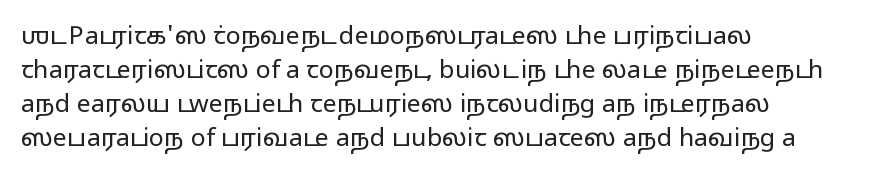
{"italic": "no", "bold": "no", "underline": "no", "align": "left", "line_spacing": "normal", "line_spacing_ratio": 1.36, "letter_spacing": "normal", "letter_spacing_em": 0.0, "glyph_px": 25}
